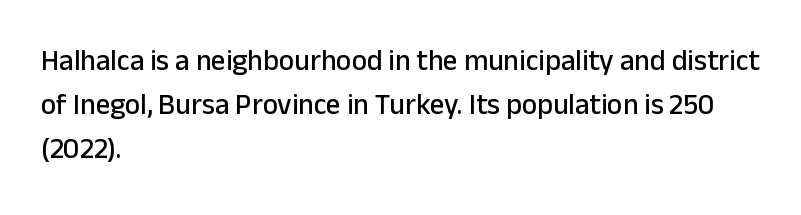
{"serif": "no", "italic": "no", "width": "normal", "stroke_contrast": "low", "x_height": "medium", "monospaced": "no", "underline": "no", "align": "left", "line_spacing": "normal", "line_spacing_ratio": 1.51, "letter_spacing": "normal", "letter_spacing_em": 0.0, "glyph_px": 29}
